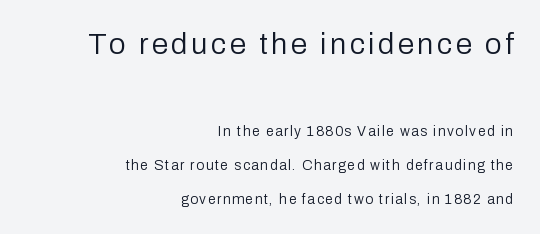
Q: Is the text bold? A: No.
Q: Is the text italic (slanted)? A: No, it is upright.
Q: Is the typeface a serif or a sans-serif typeface? A: Sans-serif.
Q: Is the text underlined? A: No.
Q: How is the paragraph aligned? A: Right-aligned.
Q: Is the spacing between lines tight, normal or loose? A: Loose.
Q: Which block of text is set in a larger size, the first (top) or the second (bottom)? A: The first (top) one.
Q: Width (condensed, normal, or wide)? A: Normal.
Q: Stroke contrast? A: Low.
Q: x-height? A: Medium.
Q: Monospaced? A: No.
